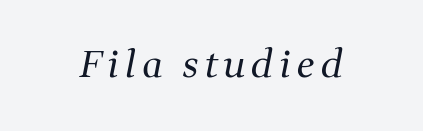
Has an underline been added? It has not. What kind of face is this? One with serifs. The lettering tilts uniformly, giving the passage an italic look. This sample has the flowing, uneven cadence of proportional lettering.
